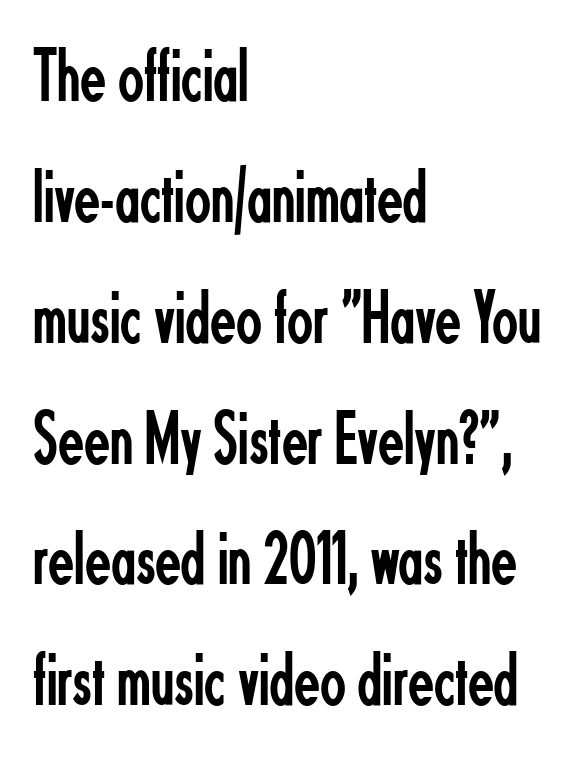
The image shows 76 px regular-weight, condensed sans-serif type, upright; set left-aligned, normal line spacing (1.59x), normal letter spacing, not underlined; low stroke contrast and a small x-height.
